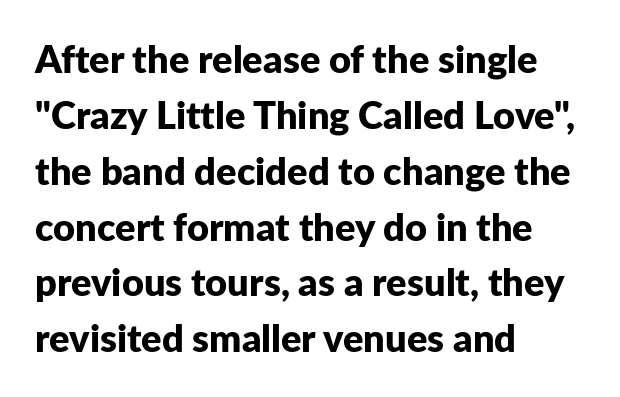
Q: Is the text bold? A: Yes.
Q: Is the text italic (slanted)? A: No, it is upright.
Q: Is the typeface a serif or a sans-serif typeface? A: Sans-serif.
Q: Is the text underlined? A: No.
Q: How is the paragraph aligned? A: Left-aligned.
Q: Is the spacing between letters normal or unusually wide? A: Normal.
Q: Is the spacing between lines tight, normal or loose? A: Normal.
Q: Width (condensed, normal, or wide)? A: Normal.
Q: Stroke contrast? A: Low.
Q: x-height? A: Medium.
Q: Monospaced? A: No.
